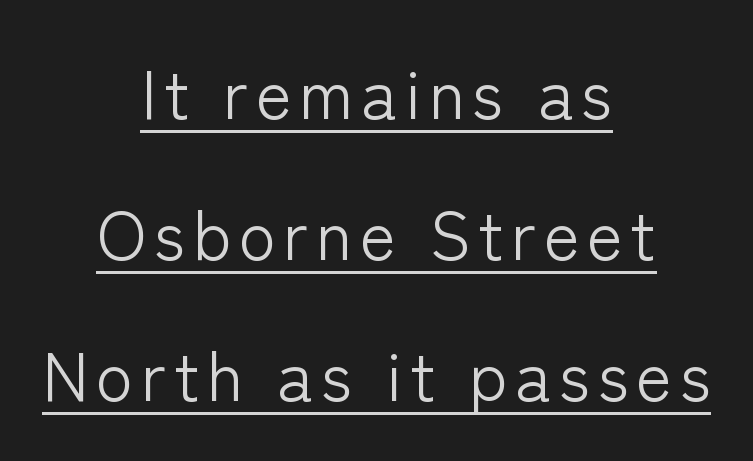
The image shows 68 px light sans-serif type, upright; set centered, loose line spacing (2.07x), underlined; low stroke contrast and a medium x-height.
